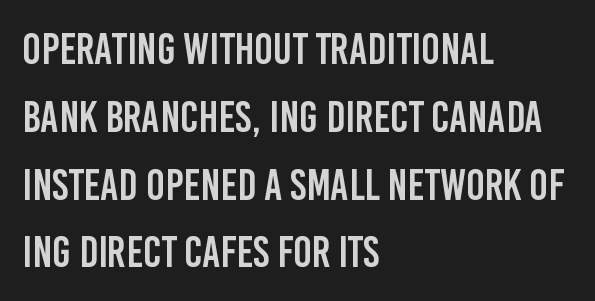
Q: Is the text italic (slanted)? A: No, it is upright.
Q: Is the typeface a serif or a sans-serif typeface? A: Sans-serif.
Q: Is the text underlined? A: No.
Q: How is the paragraph aligned? A: Left-aligned.
Q: Is the spacing between letters normal or unusually wide? A: Normal.
Q: Is the spacing between lines tight, normal or loose? A: Normal.
Q: Width (condensed, normal, or wide)? A: Condensed.
Q: Stroke contrast? A: Low.
Q: x-height? A: Large.
Q: Monospaced? A: No.
